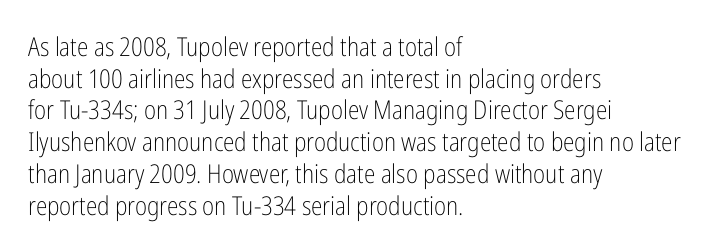
Q: Is the text bold? A: No.
Q: Is the text italic (slanted)? A: No, it is upright.
Q: Is the text underlined? A: No.
Q: How is the paragraph aligned? A: Left-aligned.
Q: Is the spacing between letters normal or unusually wide? A: Normal.
